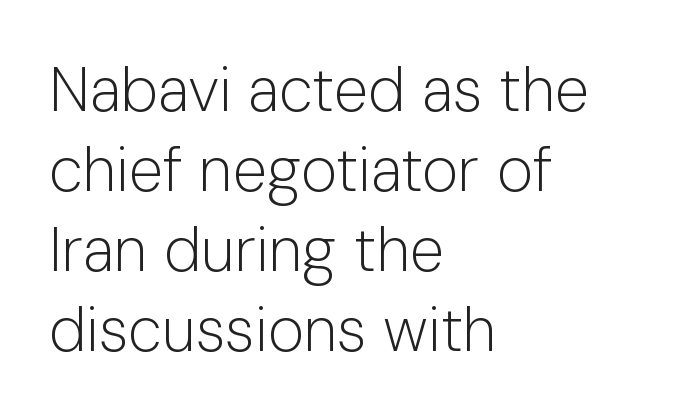
Q: Is the text bold? A: No.
Q: Is the text italic (slanted)? A: No, it is upright.
Q: Is the typeface a serif or a sans-serif typeface? A: Sans-serif.
Q: Is the text underlined? A: No.
Q: How is the paragraph aligned? A: Left-aligned.
Q: Is the spacing between letters normal or unusually wide? A: Normal.
Q: Is the spacing between lines tight, normal or loose? A: Normal.
Q: Width (condensed, normal, or wide)? A: Normal.
Q: Stroke contrast? A: Low.
Q: x-height? A: Medium.
Q: Monospaced? A: No.
